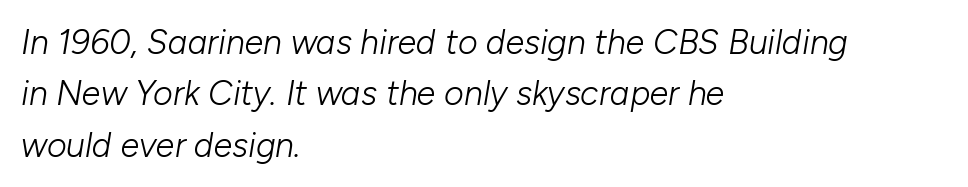
{"italic": "yes", "lean": "right", "slant_degrees": 10, "bold": "no", "weight": "light", "width": "normal", "stroke_contrast": "low", "x_height": "medium", "monospaced": "no", "underline": "no", "align": "left", "line_spacing": "normal", "line_spacing_ratio": 1.51, "letter_spacing": "normal", "letter_spacing_em": 0.0, "glyph_px": 34}
